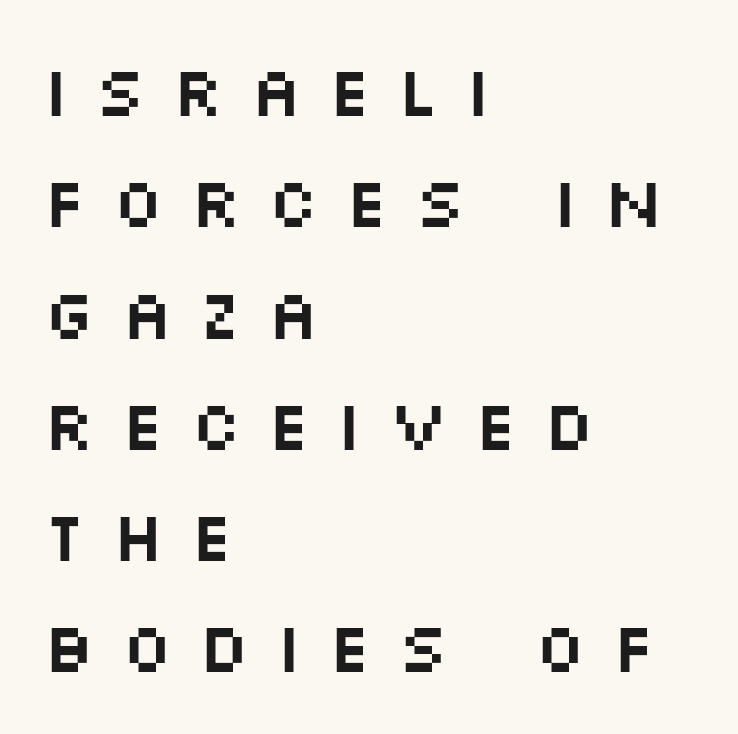
Alignment: flush left. Does the type have serifs? No, each stem ends abruptly. Spacing between characters has been opened up far beyond the box default. Varying glyph widths throughout — classic text-font behaviour.
